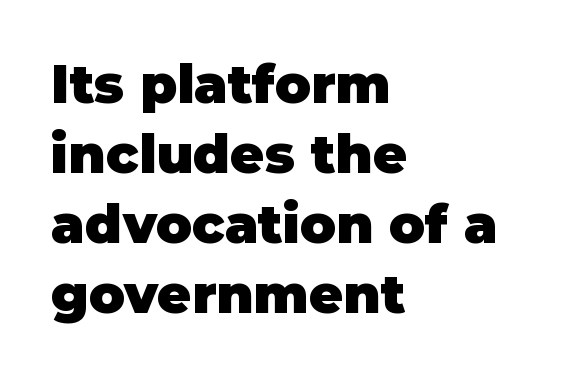
{"serif": "no", "italic": "no", "bold": "yes", "weight": "heavy", "width": "normal", "stroke_contrast": "low", "x_height": "large", "monospaced": "no", "underline": "no", "align": "left", "line_spacing": "normal", "line_spacing_ratio": 1.32, "letter_spacing": "normal", "letter_spacing_em": 0.0, "glyph_px": 53}
